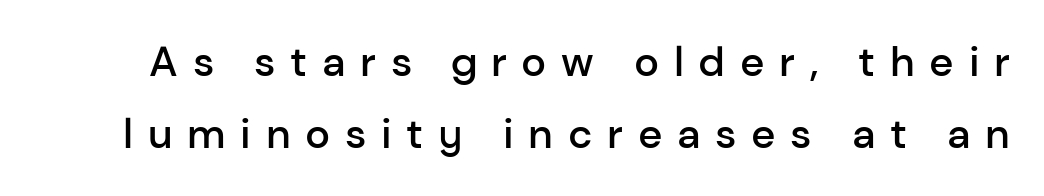
Q: Is the text bold? A: Semi-bold.
Q: Is the text italic (slanted)? A: No, it is upright.
Q: Is the typeface a serif or a sans-serif typeface? A: Sans-serif.
Q: Is the text underlined? A: No.
Q: Is the spacing between letters normal or unusually wide? A: Unusually wide.
Q: Width (condensed, normal, or wide)? A: Normal.
Q: Stroke contrast? A: Low.
Q: x-height? A: Medium.
Q: Monospaced? A: No.
